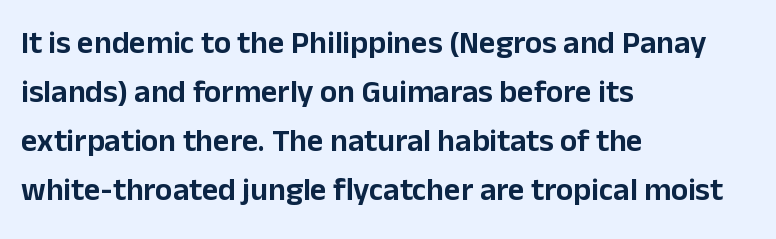
Short note: letters normally spaced. The letters advance in unequal steps, a hallmark of proportional type. Notice how the passage keeps a crisp vertical edge on the left only. These lines sit exactly where default settings would place them. Honestly, there is no underline to notice here at all.
